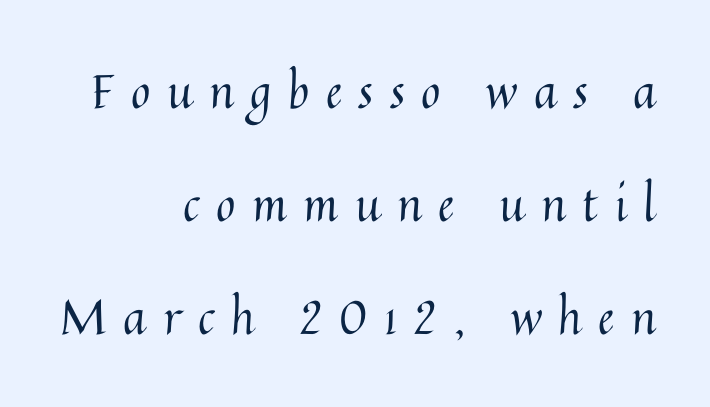
{"bold": "no", "weight": "regular", "width": "normal", "stroke_contrast": "medium", "x_height": "medium", "monospaced": "no", "underline": "no", "align": "right", "line_spacing": "loose", "line_spacing_ratio": 2.4, "letter_spacing": "wide", "letter_spacing_em": 0.35, "glyph_px": 47}
